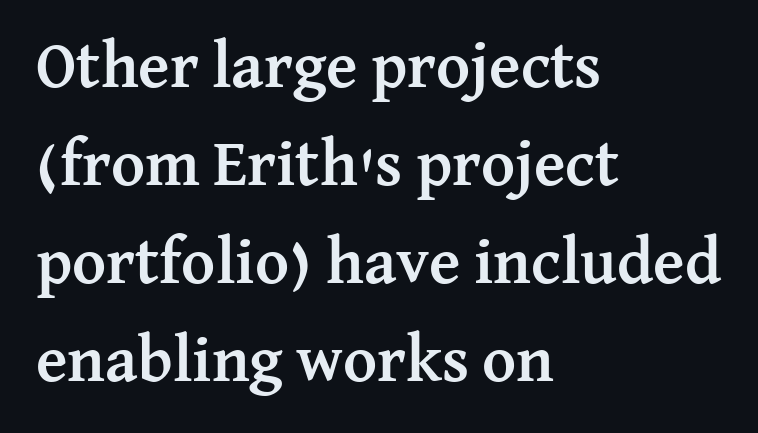
The image shows 65 px semibold serif type, upright; set left-aligned, normal line spacing (1.51x), normal letter spacing, not underlined; medium stroke contrast and a medium x-height.
